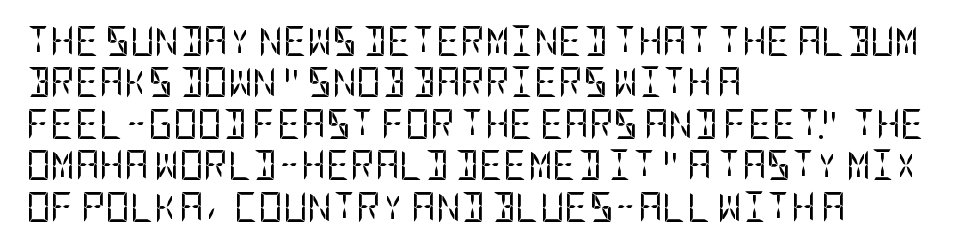
Q: Is the text bold? A: No.
Q: Is the text italic (slanted)? A: No, it is upright.
Q: Is the typeface a serif or a sans-serif typeface? A: Sans-serif.
Q: Is the text underlined? A: No.
Q: How is the paragraph aligned? A: Left-aligned.
Q: Is the spacing between letters normal or unusually wide? A: Normal.
Q: Is the spacing between lines tight, normal or loose? A: Normal.
Q: Width (condensed, normal, or wide)? A: Condensed.
Q: Stroke contrast? A: Low.
Q: x-height? A: Large.
